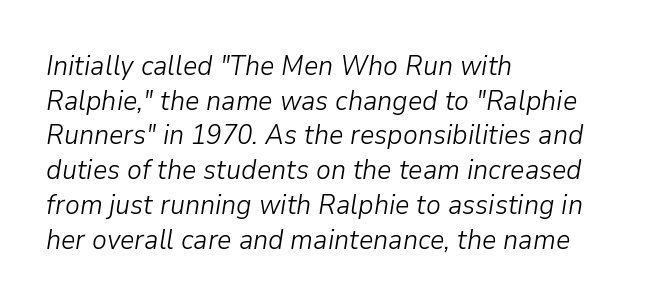
{"italic": "yes", "lean": "right", "slant_degrees": 9, "bold": "no", "weight": "light", "width": "normal", "stroke_contrast": "low", "x_height": "medium", "monospaced": "no", "underline": "no", "align": "left", "line_spacing_ratio": 1.24, "letter_spacing": "normal", "letter_spacing_em": 0.0, "glyph_px": 28}
